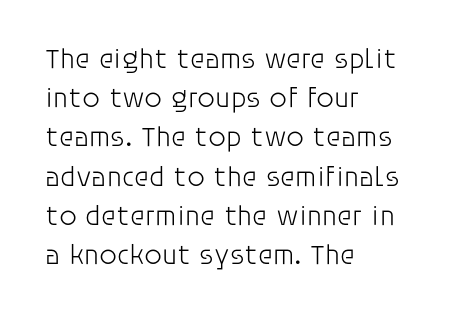
{"serif": "no", "italic": "no", "bold": "no", "weight": "light", "width": "normal", "stroke_contrast": "low", "x_height": "large", "monospaced": "no", "underline": "no", "align": "left", "line_spacing": "normal", "line_spacing_ratio": 1.4, "letter_spacing": "normal", "letter_spacing_em": 0.0, "glyph_px": 28}
